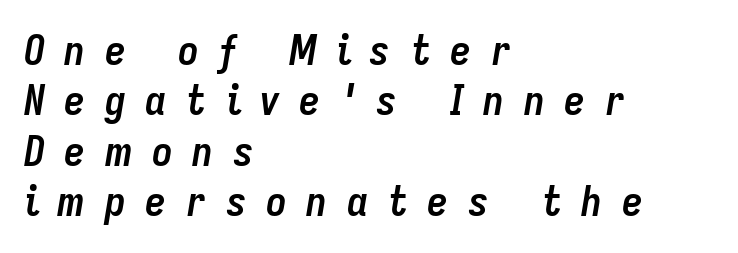
Heavy, bold letterforms. The rag falls on the right side of this text block. Underline: absent. The horizontal fit of the characters is loose and conspicuously gappy.
